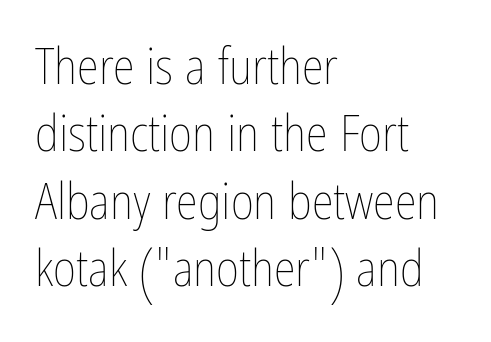
The image shows 50 px thin, condensed type, upright; set left-aligned, normal line spacing (1.35x), normal letter spacing, not underlined; low stroke contrast and a medium x-height.
